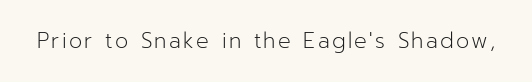
Q: Is the text bold? A: No.
Q: Is the text italic (slanted)? A: No, it is upright.
Q: Is the text underlined? A: No.
